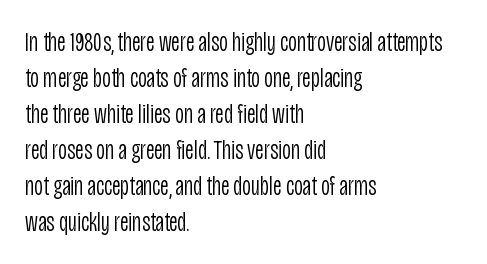
The image shows 27 px text type, upright; set left-aligned, normal line spacing (1.33x), normal letter spacing, not underlined.
